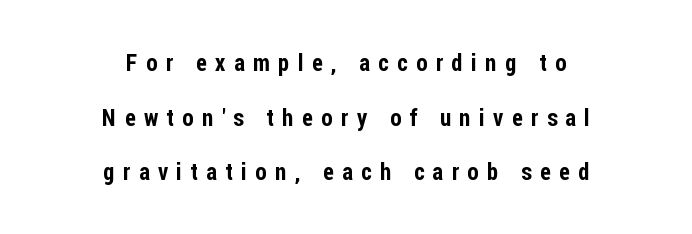
{"italic": "no", "underline": "no", "align": "center", "line_spacing": "loose", "line_spacing_ratio": 2.37, "letter_spacing": "wide", "letter_spacing_em": 0.37, "glyph_px": 23}
